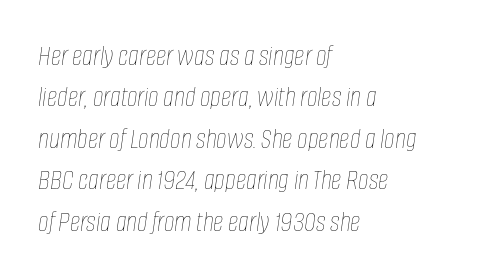
The image shows 29 px thin, condensed type, italic (leaning right); set left-aligned, normal line spacing (1.43x), normal letter spacing, not underlined; low stroke contrast and a large x-height.
